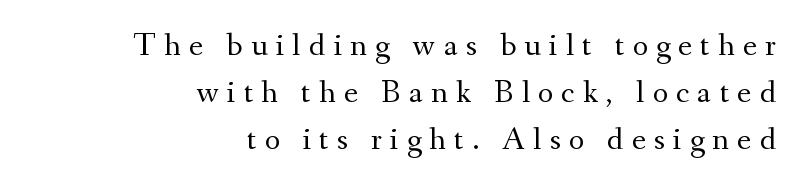
The image shows 33 px regular-weight serif type, upright; set right-aligned, normal line spacing (1.42x), unusually wide letter spacing (+0.25 em), not underlined; medium stroke contrast and a small x-height.
